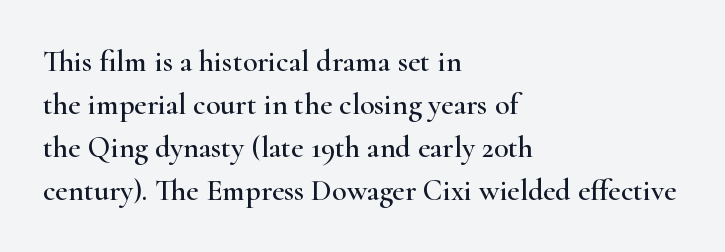
Whoever set this chose a conventional vertical rhythm. A typesetter would mark this as roman, not italic. Each row of text sits above clean, open space. Which margin do the lines hug? The left one — the right edge is uneven. Tracking value appears to be zero — textbook default spacing.
